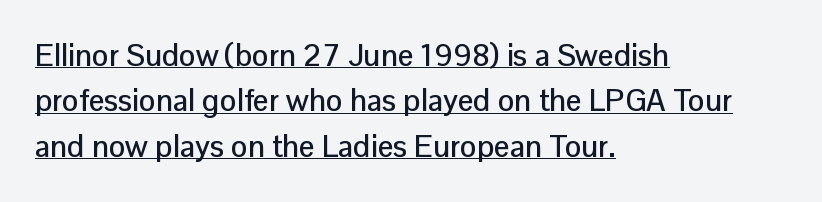
The image shows 31 px sans-serif type, upright; set left-aligned, normal line spacing (1.46x), normal letter spacing, underlined; low stroke contrast and a medium x-height.
